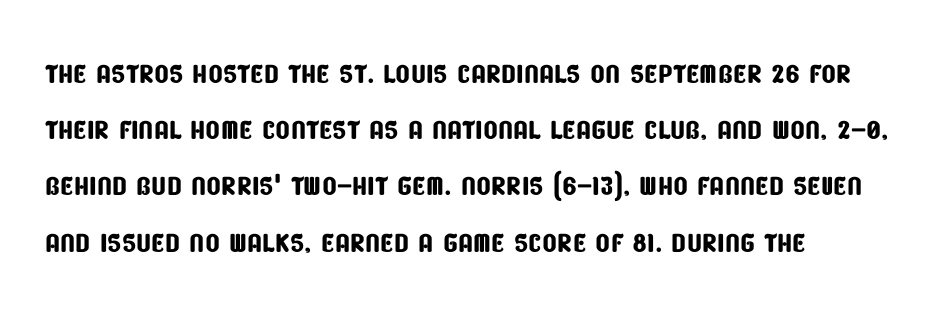
{"serif": "no", "width": "condensed", "stroke_contrast": "low", "x_height": "large", "monospaced": "no", "underline": "no", "align": "left", "line_spacing": "normal", "line_spacing_ratio": 1.48, "letter_spacing": "normal", "letter_spacing_em": 0.0, "glyph_px": 38}
